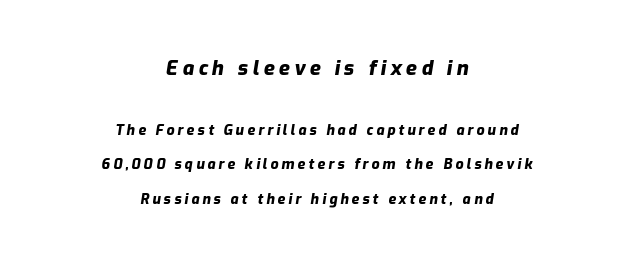
The image shows 20 px bold type, italic (leaning right); set centered, loose line spacing (2.48x), unusually wide letter spacing (+0.22 em), not underlined; the first (top) block is 1.43x larger.
